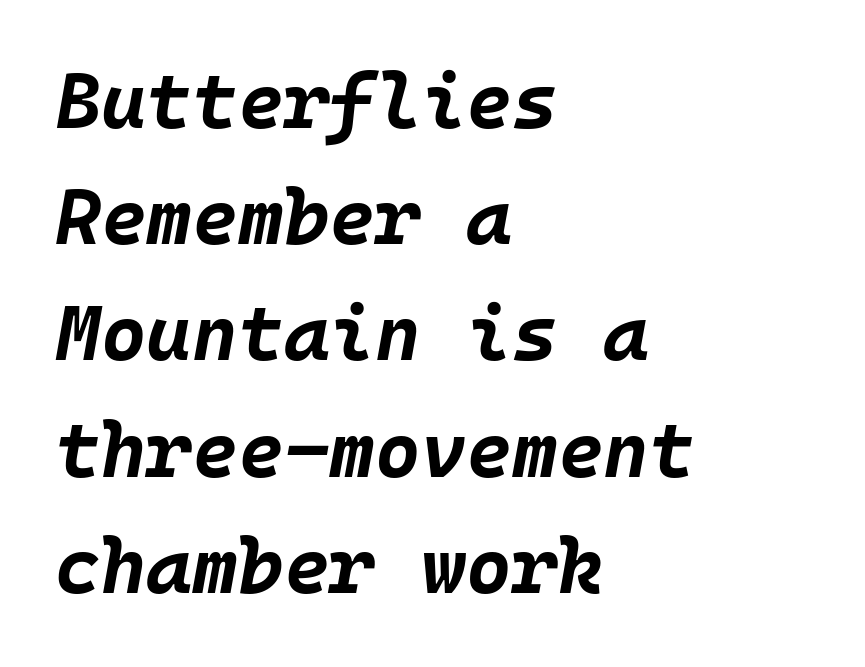
Q: Is the text bold? A: Yes.
Q: Is the text italic (slanted)? A: Yes, it leans right by about 10 degrees.
Q: Is the text underlined? A: No.
Q: How is the paragraph aligned? A: Left-aligned.
Q: Is the spacing between letters normal or unusually wide? A: Normal.
Q: Is the spacing between lines tight, normal or loose? A: Normal.
Q: Width (condensed, normal, or wide)? A: Normal.
Q: Stroke contrast? A: Low.
Q: x-height? A: Large.
Q: Monospaced? A: Yes.
